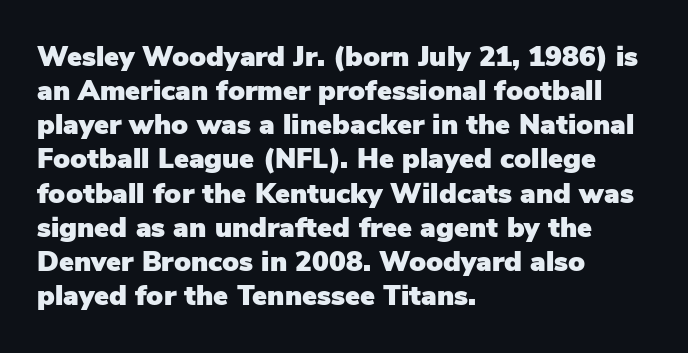
The image shows 28 px sans-serif type, upright; set left-aligned, line spacing 1.22x, normal letter spacing, not underlined; low stroke contrast and a medium x-height.
